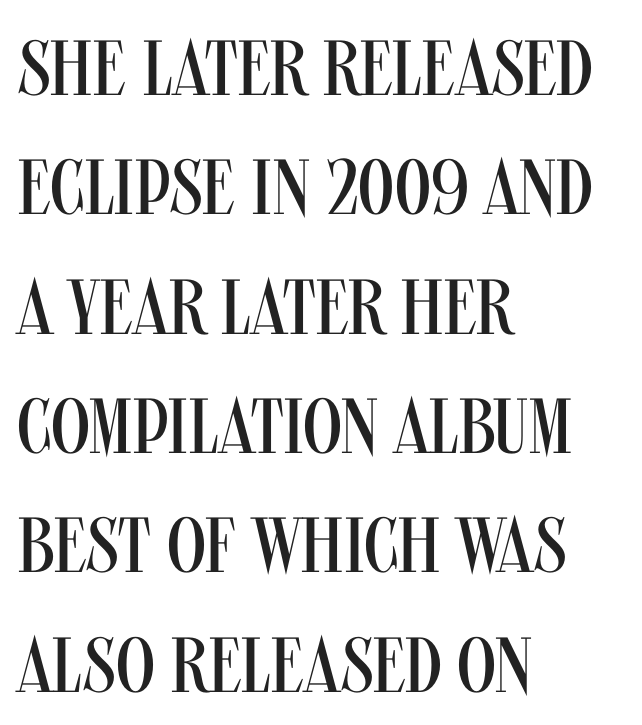
{"serif": "no", "italic": "no", "bold": "no", "weight": "regular", "width": "condensed", "stroke_contrast": "medium", "x_height": "large", "monospaced": "no", "underline": "no", "align": "left", "line_spacing": "normal", "line_spacing_ratio": 1.53, "letter_spacing": "normal", "letter_spacing_em": 0.0, "glyph_px": 78}
